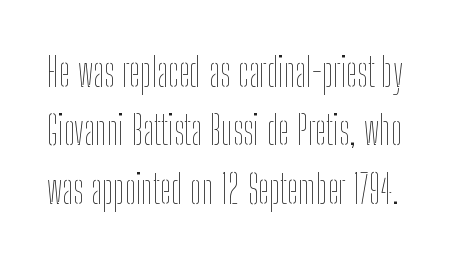
Does the leading feel generous? No, just average. The string is rendered with underlining switched off. A typesetter would call this proportional, since set widths differ per character. The characters are drawn with everyday or finer stroke widths. Compared with typical body copy, the letter spacing here is the same. Posture: upright roman.
